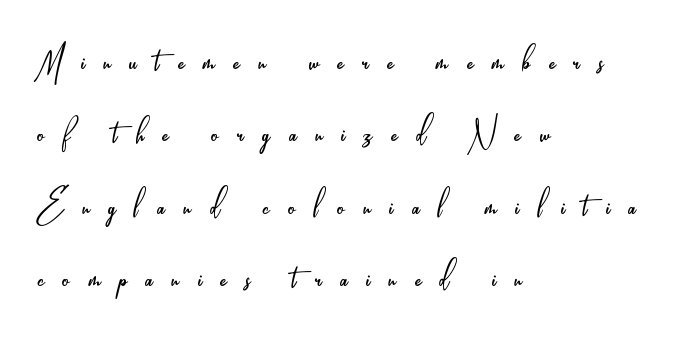
The font sits on the lighter half of the weight spectrum, regular included. Here the designer chose a conventional face with non-uniform glyph widths. The designer went with a sans here, leaving each stem footless. The zone under the glyphs is completely vacant. The typesetter chose a ragged-right arrangement here.
